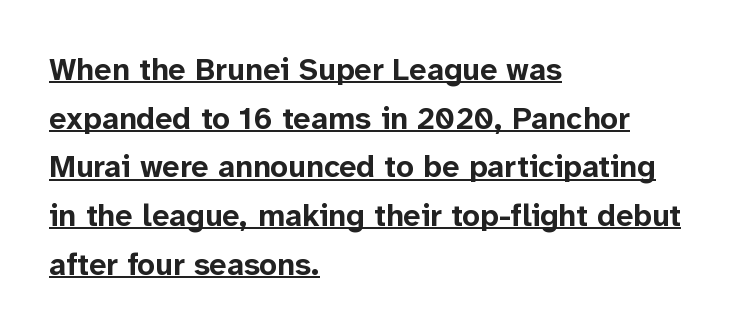
{"serif": "no", "italic": "no", "bold": "yes", "weight": "bold", "width": "normal", "stroke_contrast": "low", "x_height": "medium", "monospaced": "no", "underline": "yes", "align": "left", "line_spacing": "normal", "line_spacing_ratio": 1.57, "letter_spacing": "normal", "letter_spacing_em": 0.0, "glyph_px": 31}
